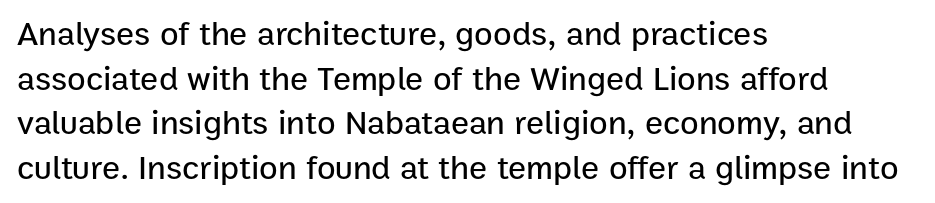
{"serif": "no", "italic": "no", "width": "normal", "stroke_contrast": "low", "x_height": "medium", "monospaced": "no", "underline": "no", "align": "left", "line_spacing": "normal", "line_spacing_ratio": 1.31, "letter_spacing": "normal", "letter_spacing_em": 0.0, "glyph_px": 34}
